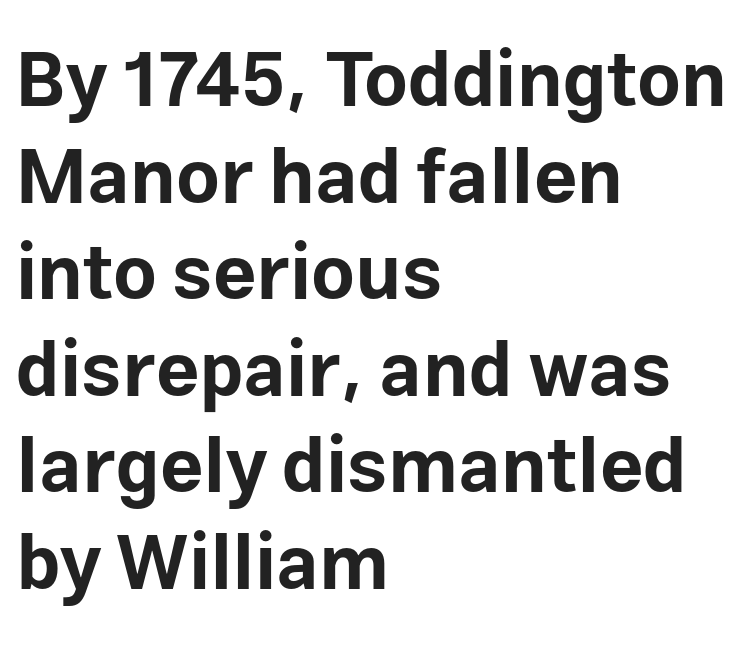
{"serif": "no", "italic": "no", "bold": "yes", "weight": "bold", "width": "normal", "stroke_contrast": "low", "x_height": "medium", "monospaced": "no", "underline": "no", "align": "left", "line_spacing": "normal", "line_spacing_ratio": 1.27, "letter_spacing": "normal", "letter_spacing_em": 0.0, "glyph_px": 76}
